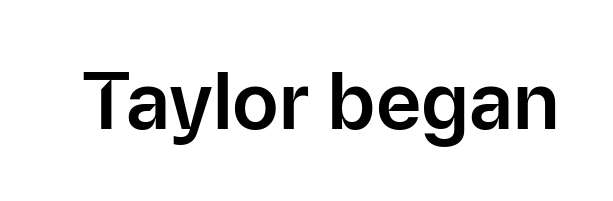
Q: Is the text italic (slanted)? A: No, it is upright.
Q: Is the typeface a serif or a sans-serif typeface? A: Sans-serif.
Q: Is the text underlined? A: No.
Q: Is the spacing between letters normal or unusually wide? A: Normal.
Q: Width (condensed, normal, or wide)? A: Normal.
Q: Stroke contrast? A: Low.
Q: x-height? A: Medium.
Q: Monospaced? A: No.
